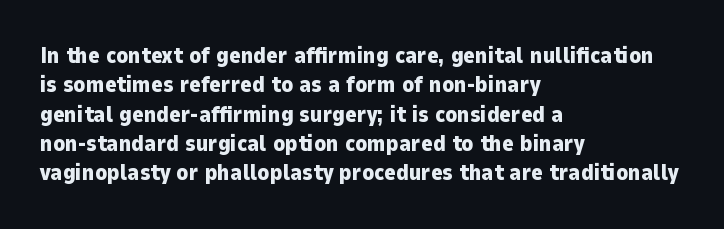
{"italic": "no", "bold": "yes", "underline": "no", "align": "left", "line_spacing": "normal", "line_spacing_ratio": 1.33, "letter_spacing": "normal", "letter_spacing_em": 0.0, "glyph_px": 22}
